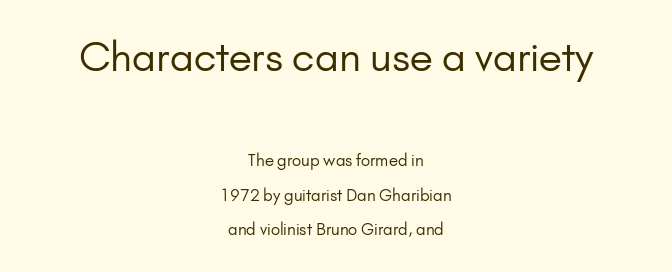
Q: Is the text bold? A: No.
Q: Is the text italic (slanted)? A: No, it is upright.
Q: Is the typeface a serif or a sans-serif typeface? A: Sans-serif.
Q: Is the text underlined? A: No.
Q: How is the paragraph aligned? A: Centered.
Q: Is the spacing between letters normal or unusually wide? A: Normal.
Q: Is the spacing between lines tight, normal or loose? A: Loose.
Q: Which block of text is set in a larger size, the first (top) or the second (bottom)? A: The first (top) one.
Q: Width (condensed, normal, or wide)? A: Normal.
Q: Stroke contrast? A: Low.
Q: x-height? A: Small.
Q: Monospaced? A: No.
